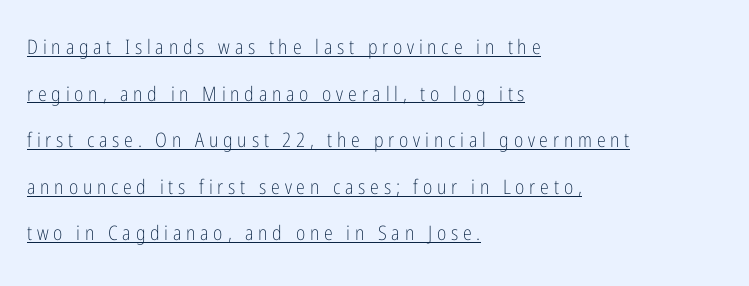
Leading: increased. Horizontally, the lines are justified to the leading edge only. Substantial extra tracking has been applied to these lines. Letters have the restrained weight of plain body copy at most.
